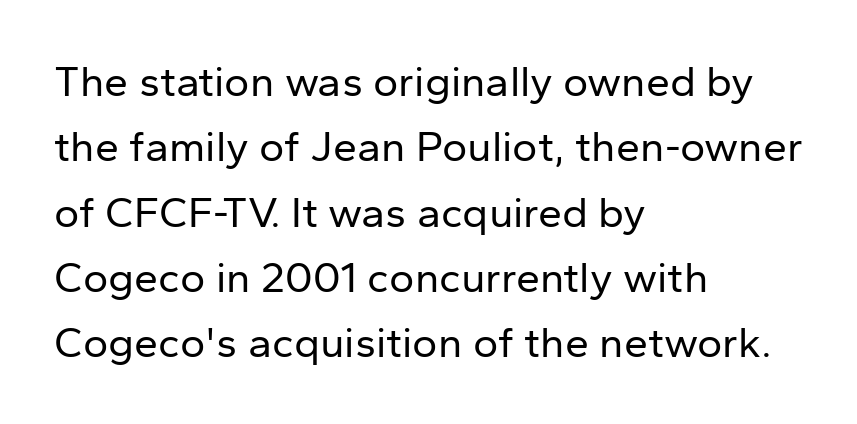
Q: Is the text bold? A: No.
Q: Is the text italic (slanted)? A: No, it is upright.
Q: Is the typeface a serif or a sans-serif typeface? A: Sans-serif.
Q: Is the text underlined? A: No.
Q: How is the paragraph aligned? A: Left-aligned.
Q: Is the spacing between letters normal or unusually wide? A: Normal.
Q: Is the spacing between lines tight, normal or loose? A: Normal.
Q: Width (condensed, normal, or wide)? A: Normal.
Q: Stroke contrast? A: Low.
Q: x-height? A: Medium.
Q: Monospaced? A: No.
